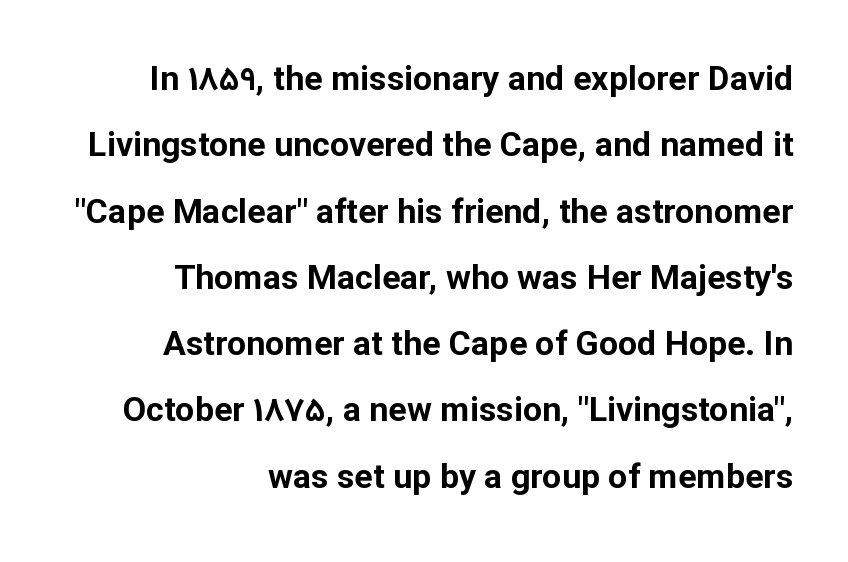
{"serif": "no", "italic": "no", "bold": "yes", "weight": "bold", "width": "normal", "stroke_contrast": "low", "x_height": "medium", "monospaced": "no", "underline": "no", "align": "right", "line_spacing": "loose", "line_spacing_ratio": 1.95, "letter_spacing": "normal", "letter_spacing_em": 0.0, "glyph_px": 34}
